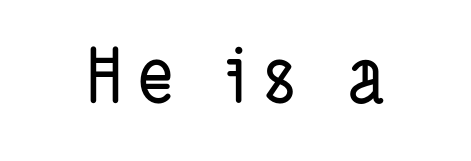
{"serif": "no", "width": "condensed", "stroke_contrast": "low", "x_height": "medium", "monospaced": "no", "underline": "no", "letter_spacing": "wide", "letter_spacing_em": 0.2, "glyph_px": 75}
